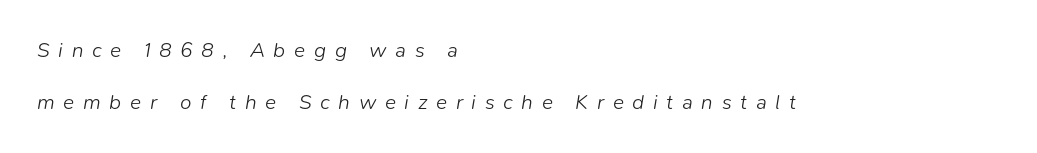
The image shows 21 px text type, italic (leaning right); set left-aligned, loose line spacing (2.5x), unusually wide letter spacing (+0.41 em), not underlined.
